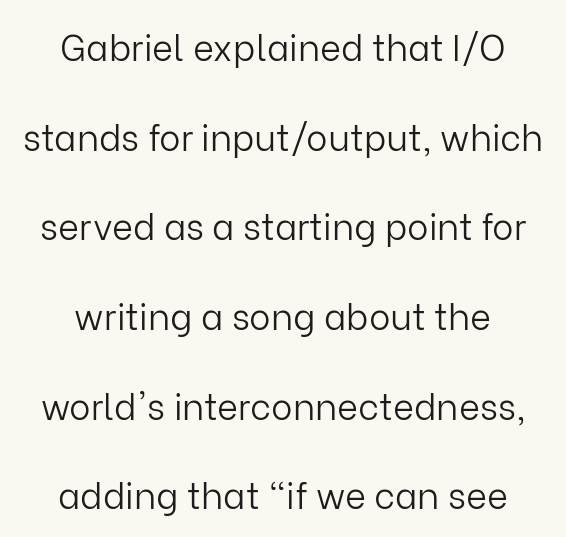
The image shows 36 px light sans-serif type, upright; set centered, loose line spacing (2.49x), normal letter spacing, not underlined; low stroke contrast and a medium x-height.
